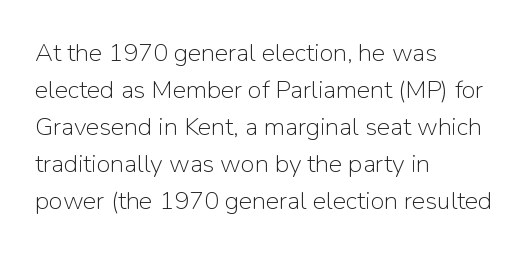
{"italic": "no", "bold": "no", "underline": "no", "align": "left", "line_spacing": "normal", "line_spacing_ratio": 1.48, "letter_spacing": "normal", "letter_spacing_em": 0.0, "glyph_px": 25}
